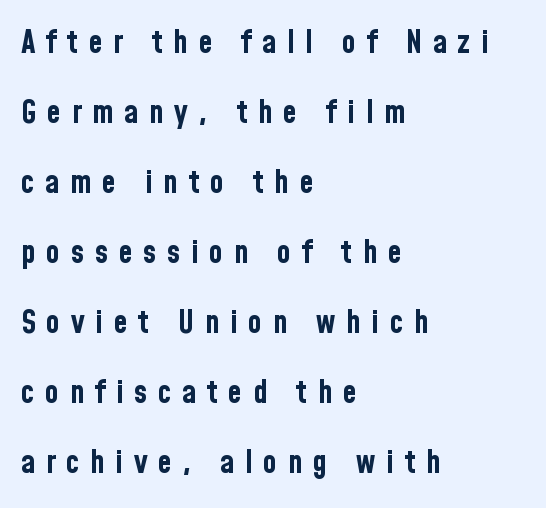
This sample trades compactness for vertical openness between lines. I'd call this a sans setting — the letters go barefoot. This sample is left-justified, so line endings fall wherever the words run out. The baseline area is clear. Someone cranked the tracking dial way up on this one.
